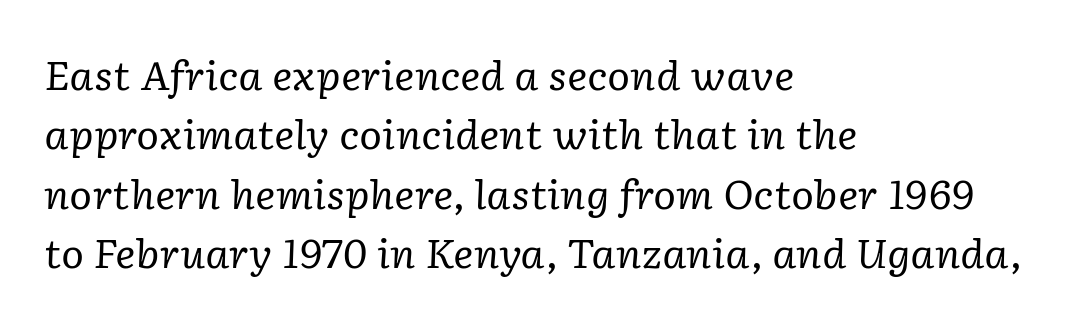
The image shows 39 px regular-weight serif type, italic (leaning right); set left-aligned, normal line spacing (1.52x), normal letter spacing, not underlined; low stroke contrast and a medium x-height.
